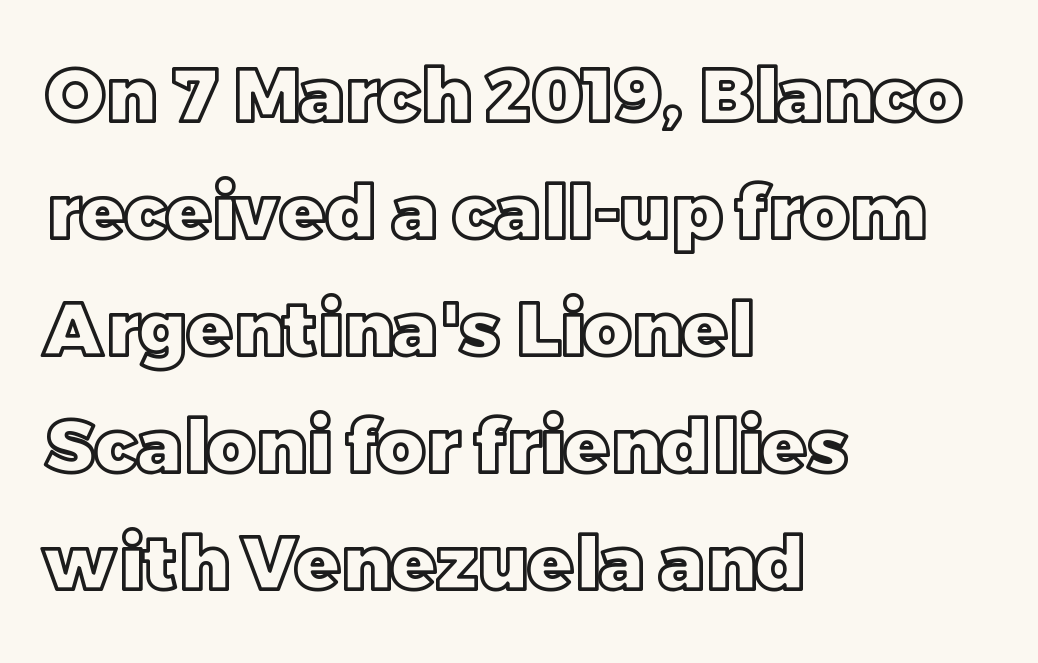
Q: Is the text italic (slanted)? A: No, it is upright.
Q: Is the text underlined? A: No.
Q: How is the paragraph aligned? A: Left-aligned.
Q: Is the spacing between letters normal or unusually wide? A: Normal.
Q: Is the spacing between lines tight, normal or loose? A: Normal.
Q: Width (condensed, normal, or wide)? A: Normal.
Q: x-height? A: Large.
Q: Monospaced? A: No.
